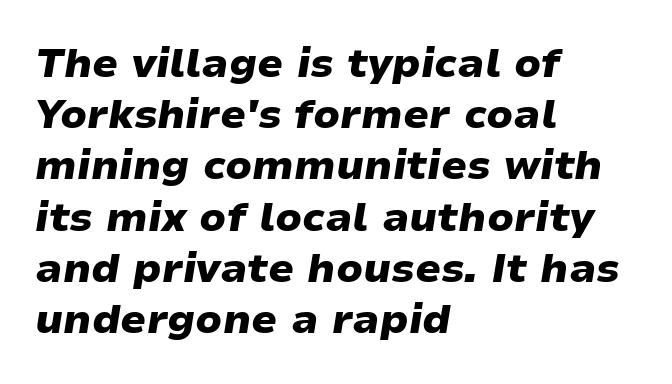
The passage is arranged the way most books set body copy — flush left. The designer left line spacing at the default. Check the space under the baseline: it is left empty. The face used here is rendered with its standard letterfit. The text carries the slant typical of an italic or oblique font. Looks like regular typesetting: each glyph gets only the width it needs.
